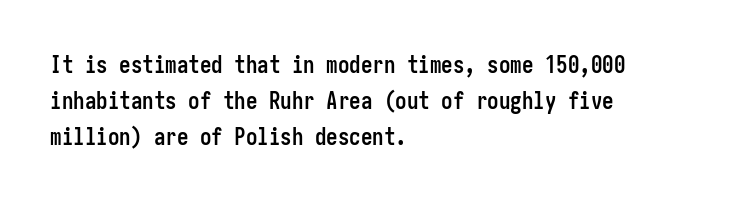
{"italic": "no", "bold": "yes", "underline": "no", "align": "left", "line_spacing": "normal", "line_spacing_ratio": 1.57, "letter_spacing": "normal", "letter_spacing_em": 0.0, "glyph_px": 23}
